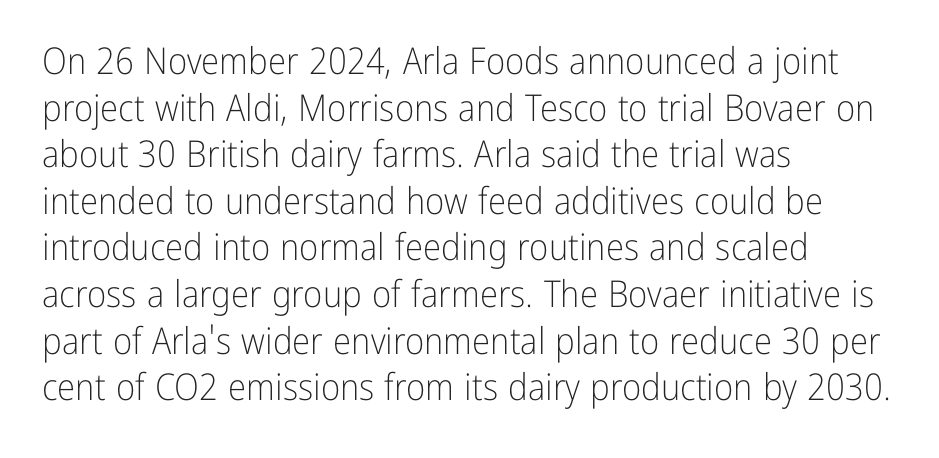
Q: Is the text bold? A: No.
Q: Is the text italic (slanted)? A: No, it is upright.
Q: Is the typeface a serif or a sans-serif typeface? A: Sans-serif.
Q: Is the text underlined? A: No.
Q: How is the paragraph aligned? A: Left-aligned.
Q: Is the spacing between letters normal or unusually wide? A: Normal.
Q: Is the spacing between lines tight, normal or loose? A: Normal.
Q: Width (condensed, normal, or wide)? A: Condensed.
Q: Stroke contrast? A: Low.
Q: x-height? A: Medium.
Q: Monospaced? A: No.
